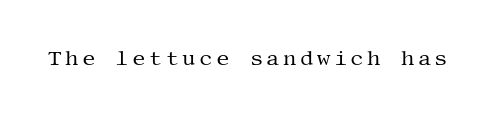
Nope, not italic — everything's standing straight. Weight: regular or lighter. This rendering features lettering with no underline.
